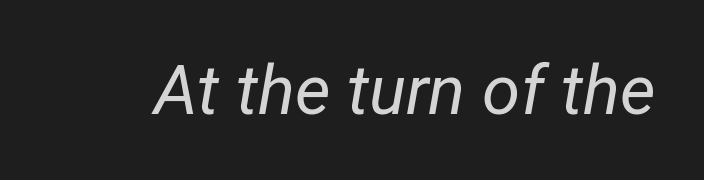
{"italic": "yes", "lean": "right", "slant_degrees": 12, "bold": "no", "weight": "regular", "width": "condensed", "stroke_contrast": "low", "x_height": "medium", "monospaced": "no", "underline": "no", "letter_spacing": "normal", "letter_spacing_em": 0.0, "glyph_px": 69}
